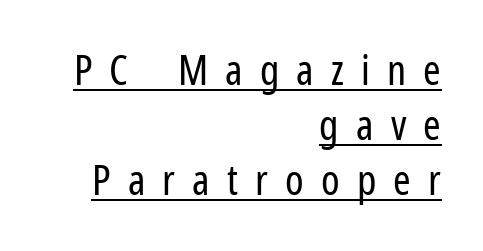
No chunkiness to these letters — they're not bold. A continuous stroke trails under the words, as in a hyperlink. The passage is arranged like a letterhead date or caption credit — flush right. The face used here is proportionally spaced, like ordinary book or web type.
